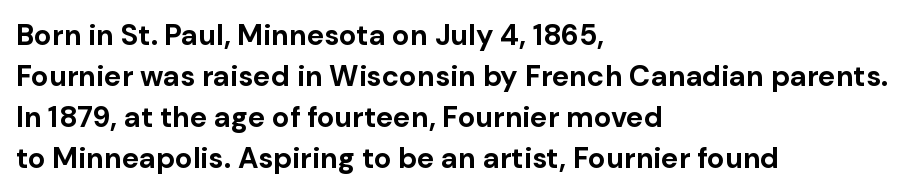
Q: Is the text bold? A: Yes.
Q: Is the text italic (slanted)? A: No, it is upright.
Q: Is the typeface a serif or a sans-serif typeface? A: Sans-serif.
Q: Is the text underlined? A: No.
Q: How is the paragraph aligned? A: Left-aligned.
Q: Is the spacing between letters normal or unusually wide? A: Normal.
Q: Is the spacing between lines tight, normal or loose? A: Normal.
Q: Width (condensed, normal, or wide)? A: Normal.
Q: Stroke contrast? A: Low.
Q: x-height? A: Medium.
Q: Monospaced? A: No.
